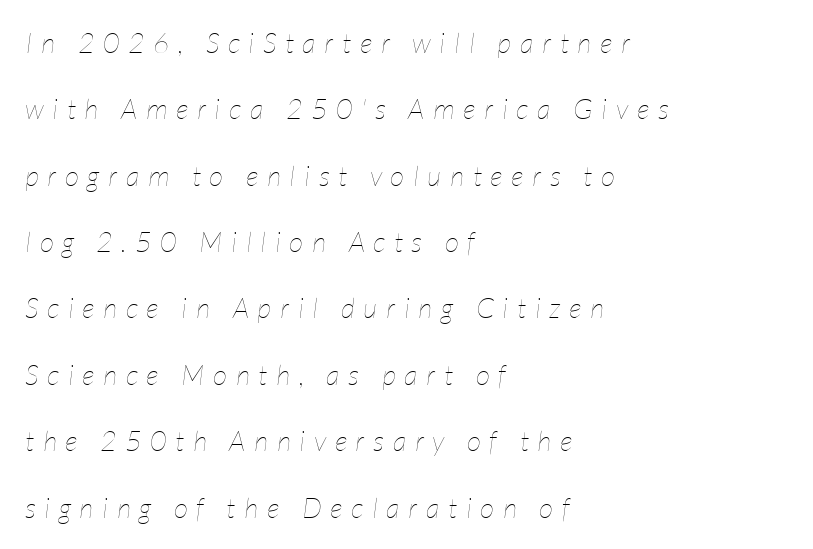
{"italic": "yes", "lean": "right", "slant_degrees": 7, "bold": "no", "weight": "thin", "width": "condensed", "stroke_contrast": "low", "x_height": "medium", "monospaced": "no", "underline": "no", "align": "left", "line_spacing": "loose", "line_spacing_ratio": 2.37, "letter_spacing": "wide", "letter_spacing_em": 0.31, "glyph_px": 28}
